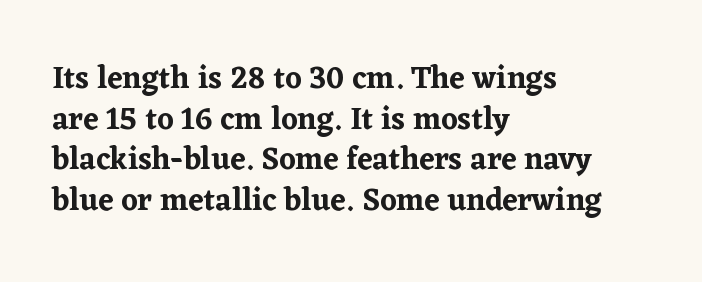
No word sits above an underline. Regular leading. This sample has the flowing, uneven cadence of proportional lettering. This sample uses plain, unmodified letter spacing. This is roman type, the default non-slanted kind.
